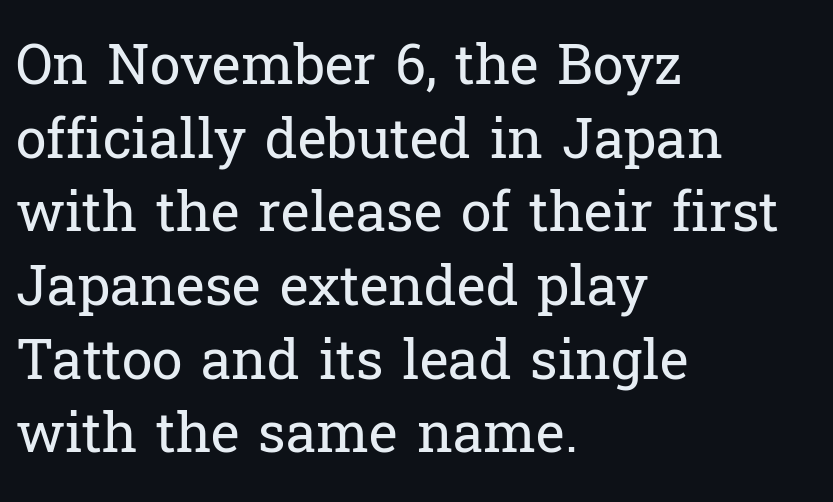
Q: Is the text bold? A: No.
Q: Is the text italic (slanted)? A: No, it is upright.
Q: Is the typeface a serif or a sans-serif typeface? A: Serif.
Q: Is the text underlined? A: No.
Q: How is the paragraph aligned? A: Left-aligned.
Q: Is the spacing between letters normal or unusually wide? A: Normal.
Q: Is the spacing between lines tight, normal or loose? A: Normal.
Q: Width (condensed, normal, or wide)? A: Normal.
Q: Stroke contrast? A: Low.
Q: x-height? A: Medium.
Q: Monospaced? A: No.
